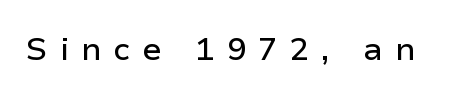
This rendering employs a face without finishing strokes, i.e., a sans-serif. This sample has the flowing, uneven cadence of proportional lettering. Unmarked baselines from the first word to the last. You can tell it's not italic because the verticals are truly vertical. Tracking value appears strongly positive — letters spread wide.
